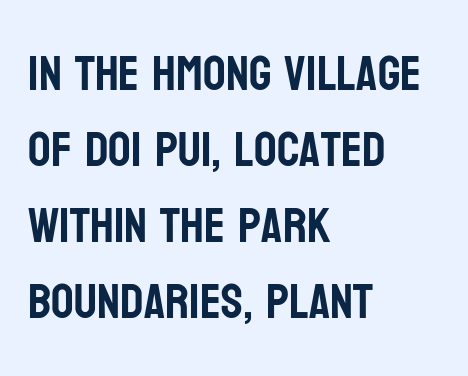
Q: Is the text italic (slanted)? A: No, it is upright.
Q: Is the typeface a serif or a sans-serif typeface? A: Sans-serif.
Q: Is the text underlined? A: No.
Q: How is the paragraph aligned? A: Left-aligned.
Q: Is the spacing between letters normal or unusually wide? A: Normal.
Q: Is the spacing between lines tight, normal or loose? A: Normal.
Q: Width (condensed, normal, or wide)? A: Condensed.
Q: Stroke contrast? A: Low.
Q: x-height? A: Large.
Q: Monospaced? A: No.
